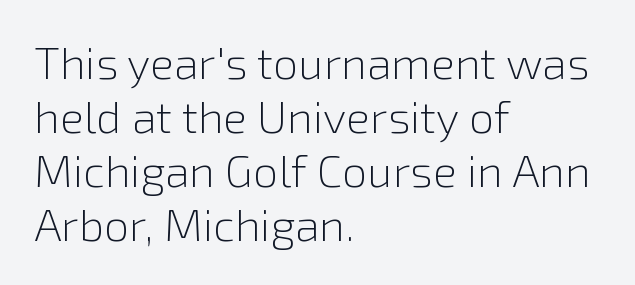
Q: Is the text bold? A: No.
Q: Is the text italic (slanted)? A: No, it is upright.
Q: Is the typeface a serif or a sans-serif typeface? A: Sans-serif.
Q: Is the text underlined? A: No.
Q: How is the paragraph aligned? A: Left-aligned.
Q: Is the spacing between letters normal or unusually wide? A: Normal.
Q: Width (condensed, normal, or wide)? A: Normal.
Q: Stroke contrast? A: Low.
Q: x-height? A: Medium.
Q: Monospaced? A: No.
